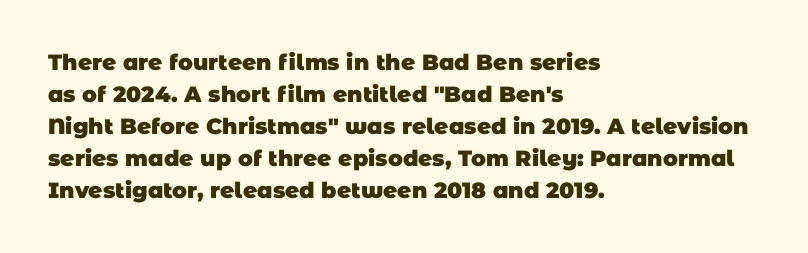
The paragraph has a hard left edge and a soft right edge. Beneath every word, the page is bare. As a designer I'd log this as weight 700, bold. Look at the tracking — it's just the regular setting, nothing added.
